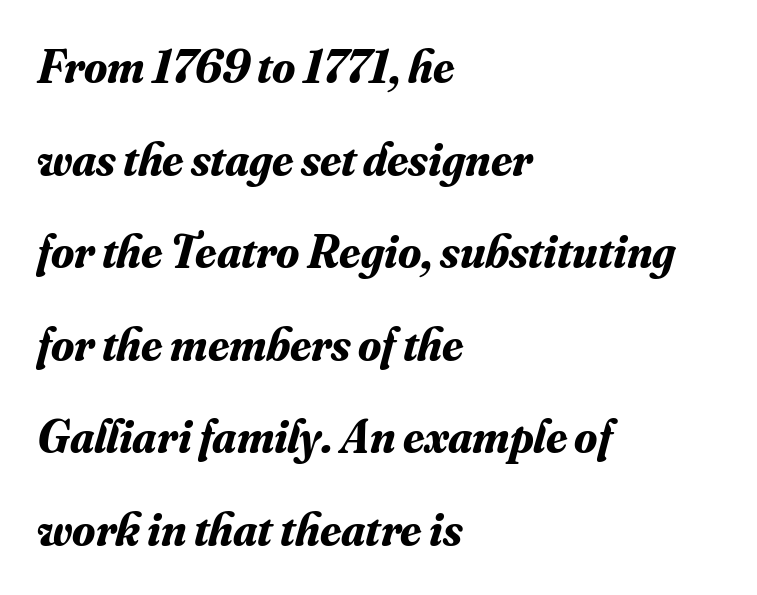
Q: Is the text bold? A: Yes.
Q: Is the text italic (slanted)? A: Yes, it leans right by about 16 degrees.
Q: Is the typeface a serif or a sans-serif typeface? A: Serif.
Q: Is the text underlined? A: No.
Q: How is the paragraph aligned? A: Left-aligned.
Q: Is the spacing between letters normal or unusually wide? A: Normal.
Q: Is the spacing between lines tight, normal or loose? A: Loose.
Q: Width (condensed, normal, or wide)? A: Normal.
Q: Stroke contrast? A: Medium.
Q: x-height? A: Small.
Q: Monospaced? A: No.
